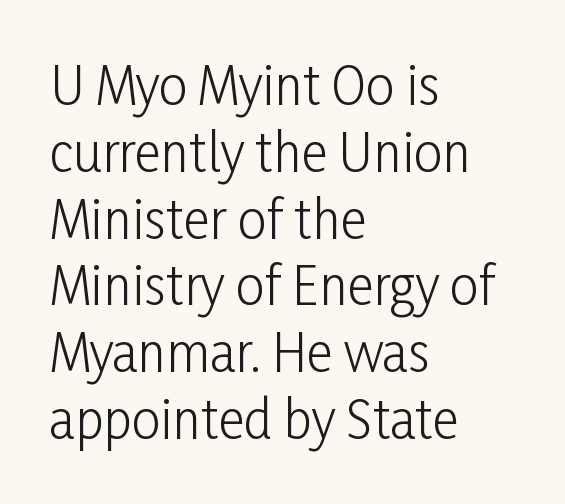
{"serif": "no", "italic": "no", "bold": "no", "weight": "light", "width": "condensed", "stroke_contrast": "low", "x_height": "medium", "monospaced": "no", "underline": "no", "align": "left", "line_spacing": "normal", "line_spacing_ratio": 1.31, "letter_spacing": "normal", "letter_spacing_em": 0.0, "glyph_px": 51}
